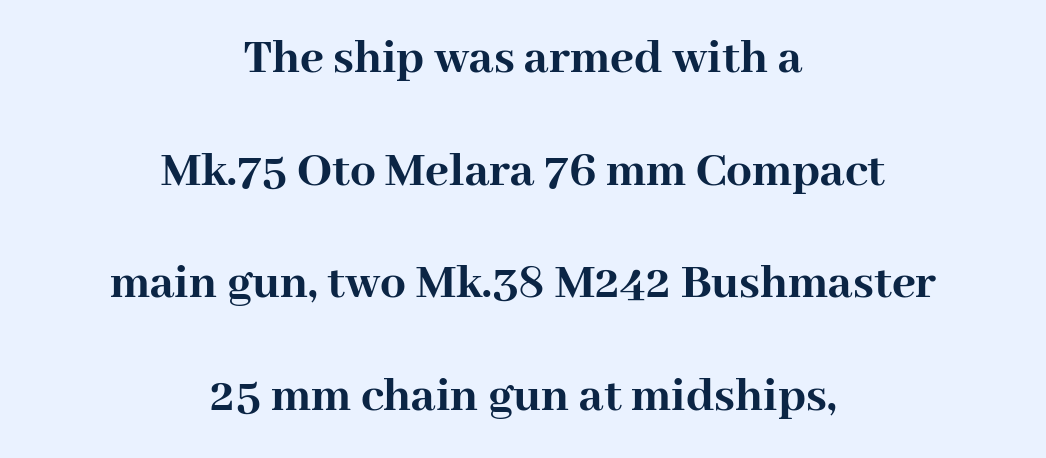
Q: Is the text bold? A: Yes.
Q: Is the text italic (slanted)? A: No, it is upright.
Q: Is the typeface a serif or a sans-serif typeface? A: Serif.
Q: Is the text underlined? A: No.
Q: How is the paragraph aligned? A: Centered.
Q: Is the spacing between letters normal or unusually wide? A: Normal.
Q: Is the spacing between lines tight, normal or loose? A: Loose.
Q: Width (condensed, normal, or wide)? A: Normal.
Q: Stroke contrast? A: High.
Q: x-height? A: Medium.
Q: Monospaced? A: No.
